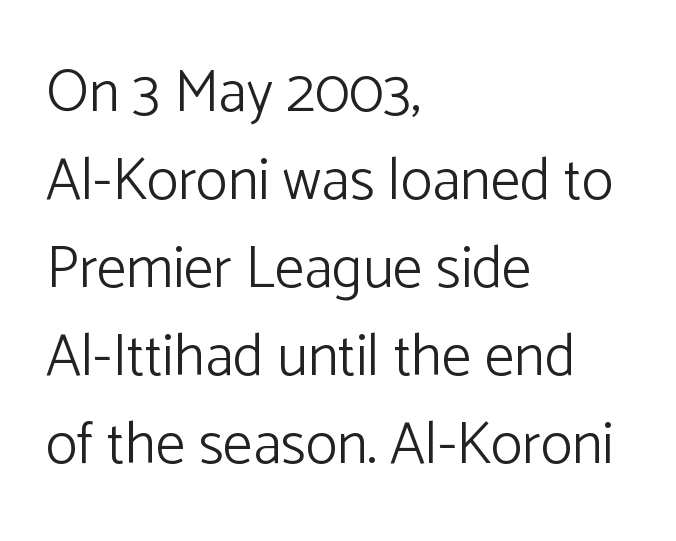
The letterforms sit at book weight or below. Observe the ordinary spacing: letters are neighbours, not strangers. Do the characters align in a grid? No, the font is proportional. Characters remain perfectly vertical along every line. The block of text has a typical density, with ordinary space between rows.
